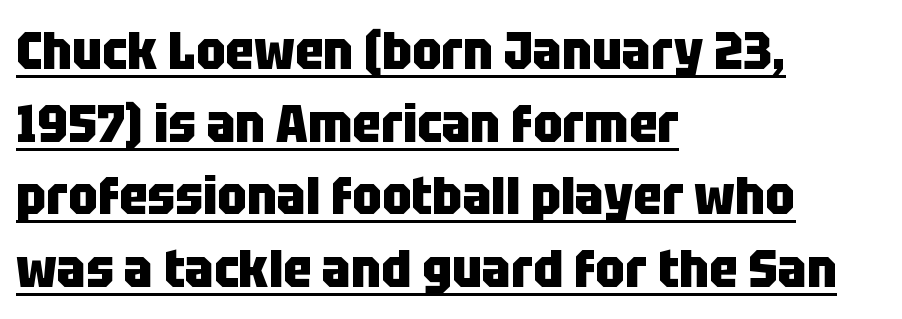
The image shows 53 px heavy, condensed sans-serif type, upright; set left-aligned, normal line spacing (1.37x), normal letter spacing, underlined; low stroke contrast and a large x-height.
